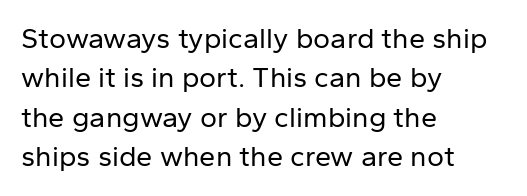
{"serif": "no", "italic": "no", "bold": "no", "weight": "regular", "width": "normal", "stroke_contrast": "low", "x_height": "medium", "monospaced": "no", "underline": "no", "align": "left", "line_spacing": "normal", "line_spacing_ratio": 1.36, "letter_spacing": "normal", "letter_spacing_em": 0.0, "glyph_px": 29}
